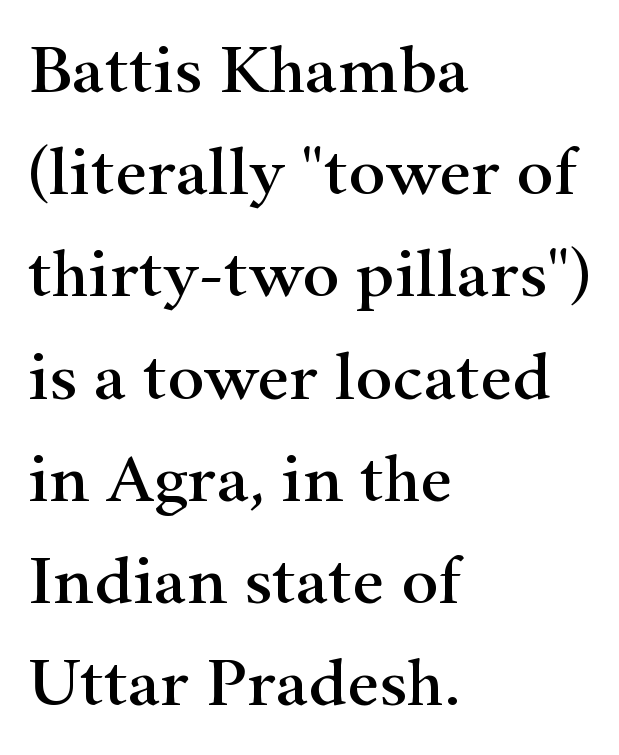
Letter spacing: default. Clear beneath every line of the passage. Old-style or modern, the face here clearly has serifs. The lines sit at an ordinary, default distance from one another.
